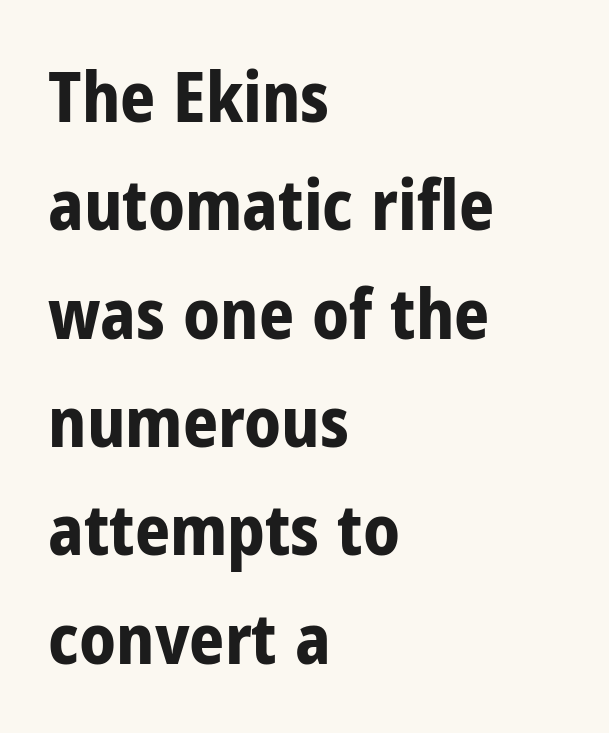
The foot of each line stays bare and open. Characters remain perfectly vertical along every line. Strong, thick strokes mark this as bold type. One-word summary of the alignment: left. Compared with typical paragraphs, the rows here are spaced about the same.
